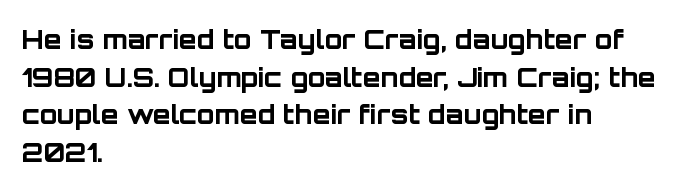
Q: Is the text bold? A: Yes.
Q: Is the text italic (slanted)? A: No, it is upright.
Q: Is the text underlined? A: No.
Q: How is the paragraph aligned? A: Left-aligned.
Q: Is the spacing between letters normal or unusually wide? A: Normal.
Q: Is the spacing between lines tight, normal or loose? A: Normal.
